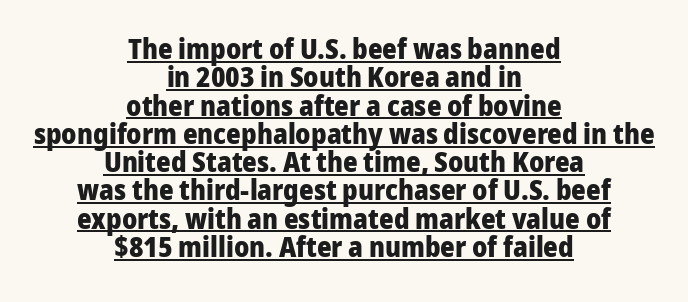
The vertical gap from one line to the next is small. Style check: upright. Character widths vary here, with narrow letters taking less room than wide ones. Default kerning and tracking; the words read as compact shapes. The lines are quadded center.
